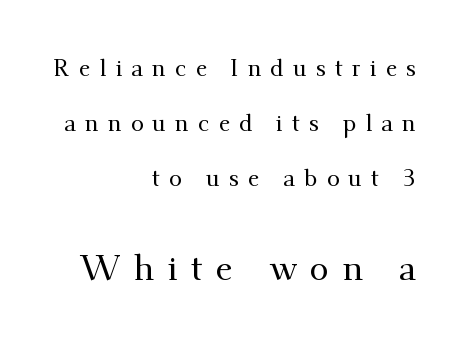
Q: Is the text italic (slanted)? A: No, it is upright.
Q: Is the typeface a serif or a sans-serif typeface? A: Serif.
Q: Is the text underlined? A: No.
Q: How is the paragraph aligned? A: Right-aligned.
Q: Is the spacing between letters normal or unusually wide? A: Unusually wide.
Q: Is the spacing between lines tight, normal or loose? A: Loose.
Q: Which block of text is set in a larger size, the first (top) or the second (bottom)? A: The second (bottom) one.
Q: Width (condensed, normal, or wide)? A: Normal.
Q: Stroke contrast? A: Medium.
Q: x-height? A: Small.
Q: Monospaced? A: No.
